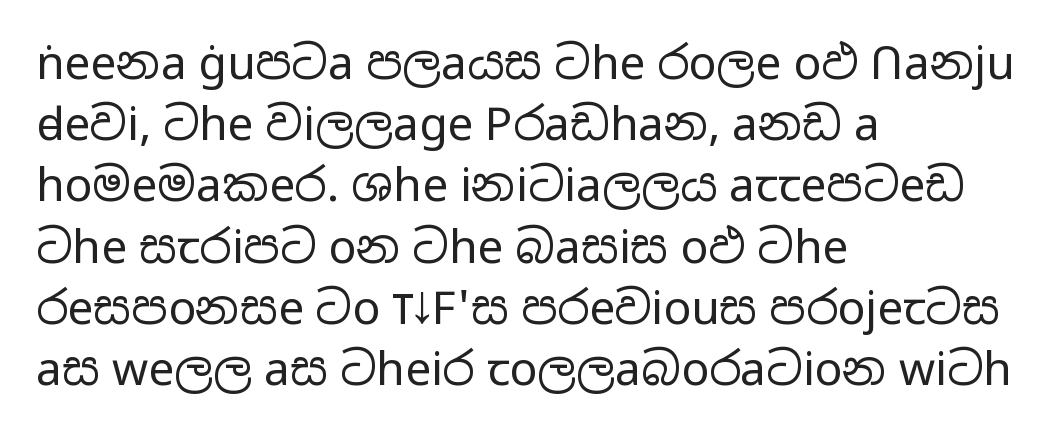
{"serif": "no", "italic": "no", "bold": "no", "weight": "regular", "width": "wide", "stroke_contrast": "low", "x_height": "medium", "monospaced": "no", "underline": "no", "align": "left", "line_spacing": "normal", "line_spacing_ratio": 1.33, "letter_spacing": "normal", "letter_spacing_em": 0.0, "glyph_px": 46}
